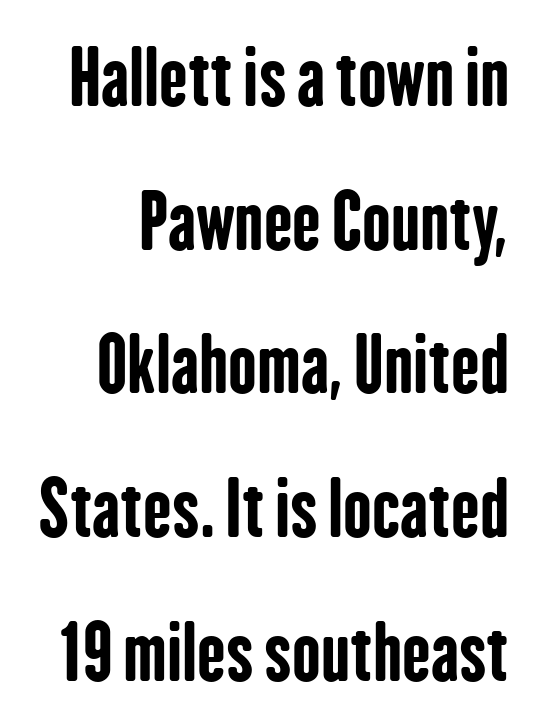
Every stem runs plumb, perpendicular to the baseline. A typesetter would call this proportional, since set widths differ per character. Descender tails drop into unmarked territory. Nope, no serifs anywhere on these letters. The rendering keeps characters at their native spacing. The passage shown is emphatically bold.
